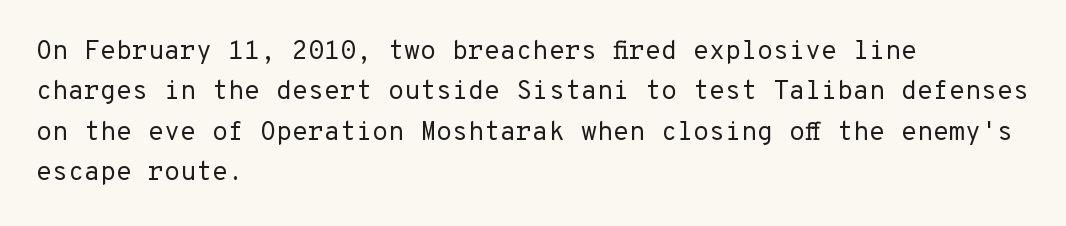
{"italic": "no", "bold": "no", "underline": "no", "align": "left", "line_spacing": "normal", "line_spacing_ratio": 1.55, "letter_spacing": "normal", "letter_spacing_em": 0.0, "glyph_px": 26}
